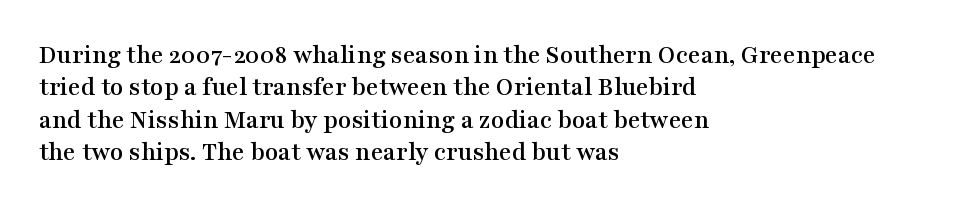
Q: Is the text italic (slanted)? A: No, it is upright.
Q: Is the text underlined? A: No.
Q: How is the paragraph aligned? A: Left-aligned.
Q: Is the spacing between letters normal or unusually wide? A: Normal.
